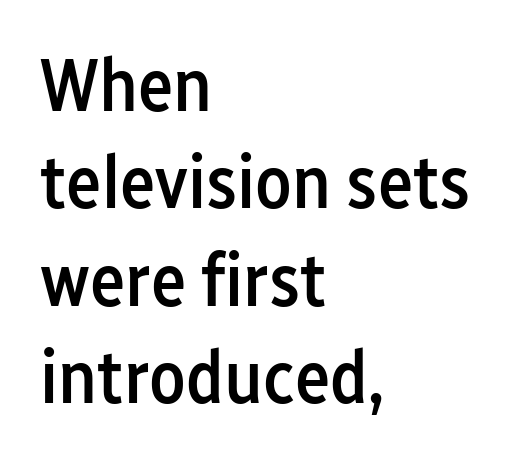
Unlike a traditional serif, this face leaves its strokes unadorned. Spacing between characters is what you'd get straight out of the box. Check the space under the baseline: it is left empty. Every character sits straight up, as roman type does.
